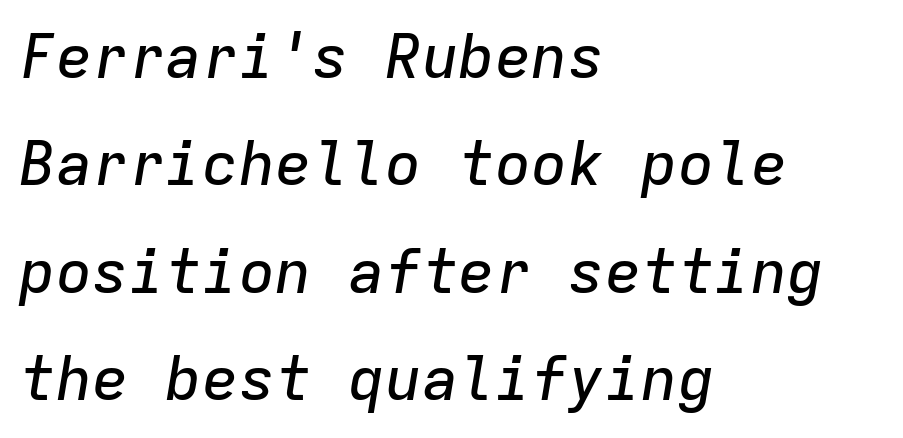
The image shows 61 px text type, italic (leaning right), monospaced; set left-aligned, line spacing 1.76x, normal letter spacing, not underlined; low stroke contrast and a medium x-height.
